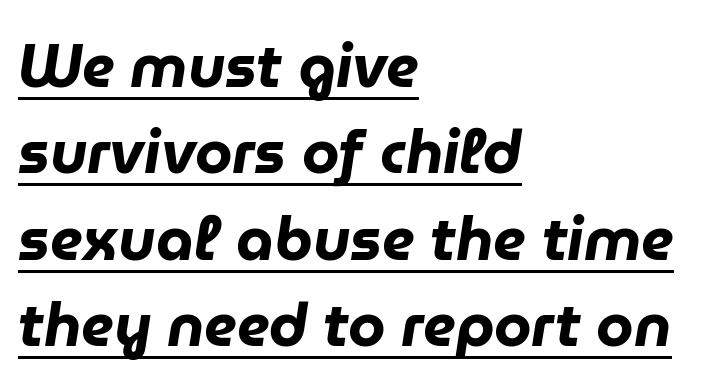
{"italic": "yes", "lean": "right", "slant_degrees": 9, "bold": "yes", "weight": "heavy", "width": "normal", "stroke_contrast": "low", "x_height": "medium", "monospaced": "no", "underline": "yes", "align": "left", "line_spacing": "normal", "line_spacing_ratio": 1.44, "letter_spacing": "normal", "letter_spacing_em": 0.0, "glyph_px": 60}
